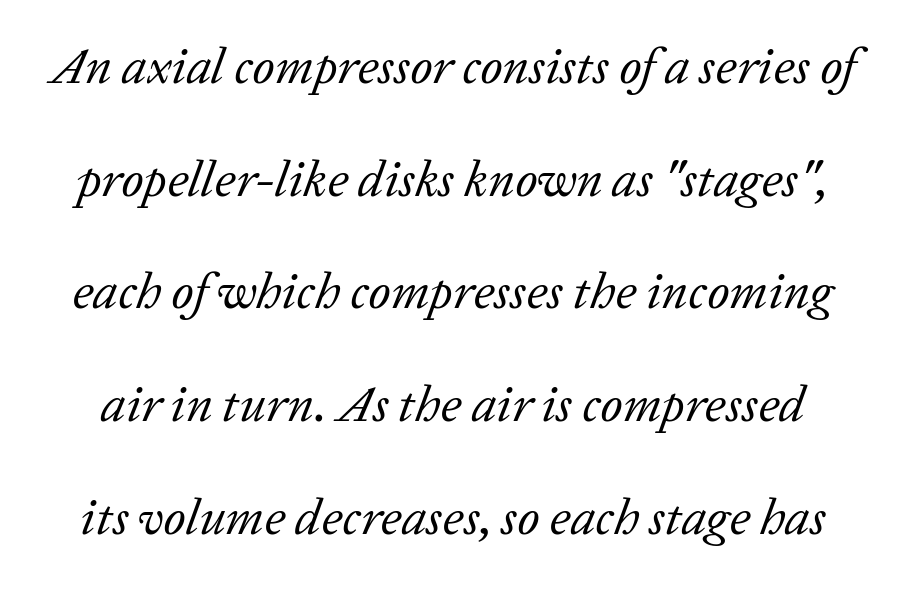
The image shows 51 px regular-weight serif type, italic (leaning right); set loose line spacing (2.21x), normal letter spacing, not underlined; low stroke contrast and a medium x-height.
